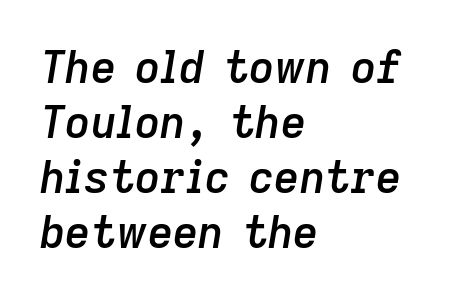
Q: Is the text bold? A: Semi-bold.
Q: Is the text italic (slanted)? A: Yes, it leans right by about 9 degrees.
Q: Is the text underlined? A: No.
Q: How is the paragraph aligned? A: Left-aligned.
Q: Is the spacing between letters normal or unusually wide? A: Normal.
Q: Is the spacing between lines tight, normal or loose? A: Normal.
Q: Width (condensed, normal, or wide)? A: Normal.
Q: Stroke contrast? A: Low.
Q: x-height? A: Medium.
Q: Monospaced? A: No.
